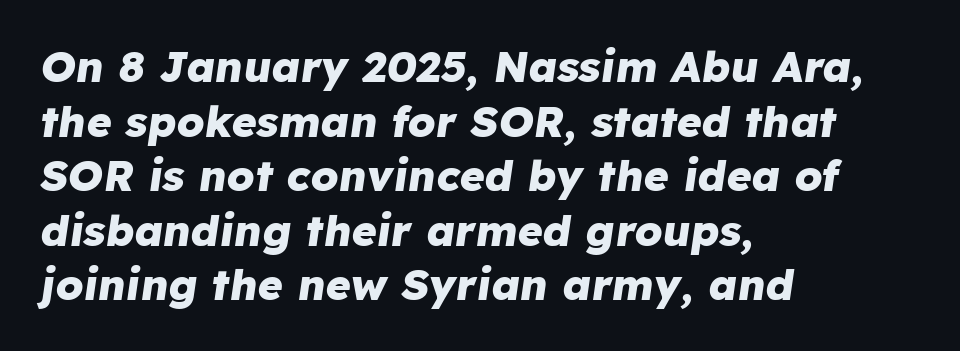
Q: Is the text bold? A: Yes.
Q: Is the text italic (slanted)? A: Yes, it leans right by about 8 degrees.
Q: Is the text underlined? A: No.
Q: How is the paragraph aligned? A: Left-aligned.
Q: Is the spacing between letters normal or unusually wide? A: Normal.
Q: Is the spacing between lines tight, normal or loose? A: Normal.
Q: Width (condensed, normal, or wide)? A: Normal.
Q: Stroke contrast? A: Low.
Q: x-height? A: Medium.
Q: Monospaced? A: No.
